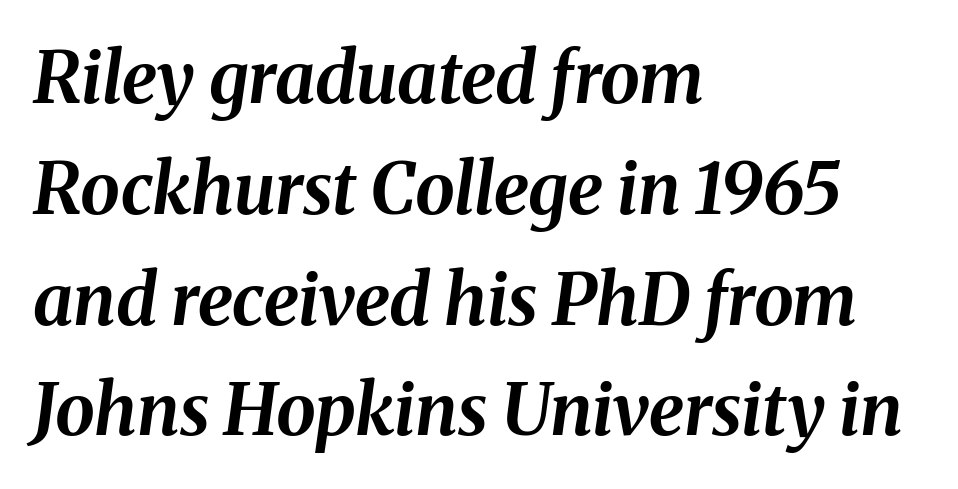
{"italic": "yes", "lean": "right", "slant_degrees": 8, "bold": "yes", "weight": "bold", "width": "normal", "stroke_contrast": "medium", "x_height": "medium", "monospaced": "no", "underline": "no", "align": "left", "line_spacing": "normal", "line_spacing_ratio": 1.56, "letter_spacing": "normal", "letter_spacing_em": 0.0, "glyph_px": 71}
